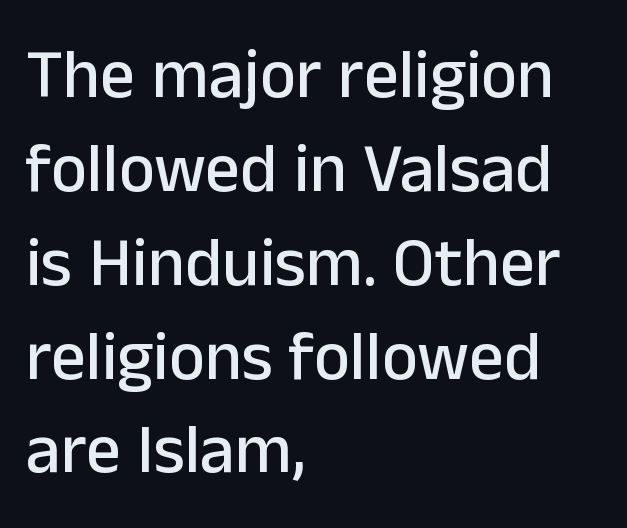
In terms of letterform style, serifs are entirely absent. The lines in this sample share a left origin and differ only in where they stop. The gaps between neighbouring characters are ordinary and unremarkable. Type without underlining. Compared with typical paragraphs, the rows here are spaced about the same.
